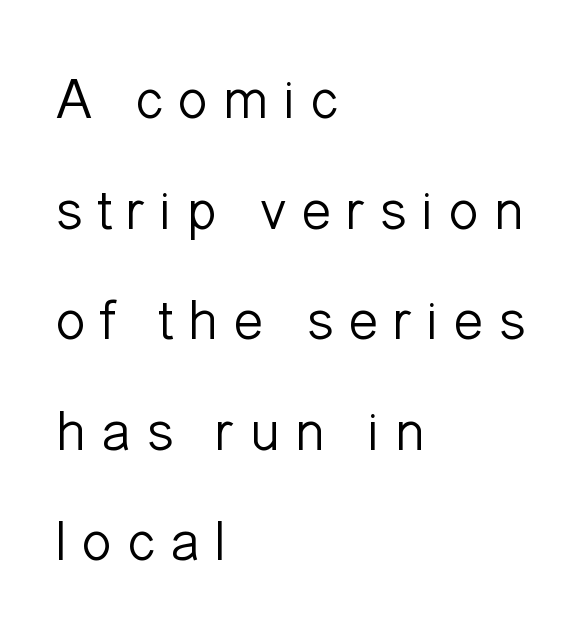
Q: Is the text bold? A: No.
Q: Is the text italic (slanted)? A: No, it is upright.
Q: Is the typeface a serif or a sans-serif typeface? A: Sans-serif.
Q: Is the text underlined? A: No.
Q: How is the paragraph aligned? A: Left-aligned.
Q: Is the spacing between letters normal or unusually wide? A: Unusually wide.
Q: Is the spacing between lines tight, normal or loose? A: Loose.
Q: Width (condensed, normal, or wide)? A: Normal.
Q: Stroke contrast? A: Low.
Q: x-height? A: Medium.
Q: Monospaced? A: No.
